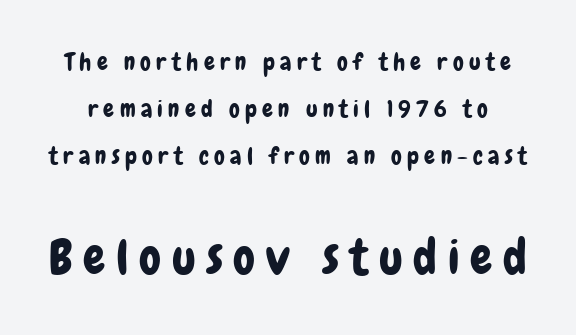
Serifs: no, the terminals of the letterforms are clean. The passage shown is typed in a proportional face where columns would drift. These lines were composed using upright roman letters. Interline gaps are noticeably wide in this sample.
